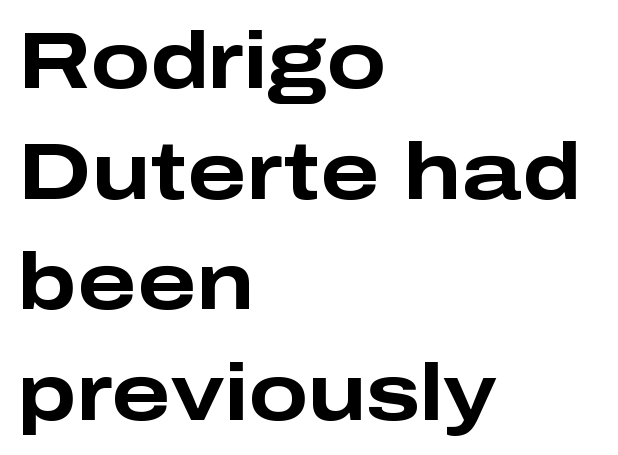
The rendering uses a moderate line-height, typical for paragraphs. The rendering keeps characters at their native spacing. Regarding serifs, this sample does without them. The area under the type is left untouched. The letters stand upright; this is a roman face.
